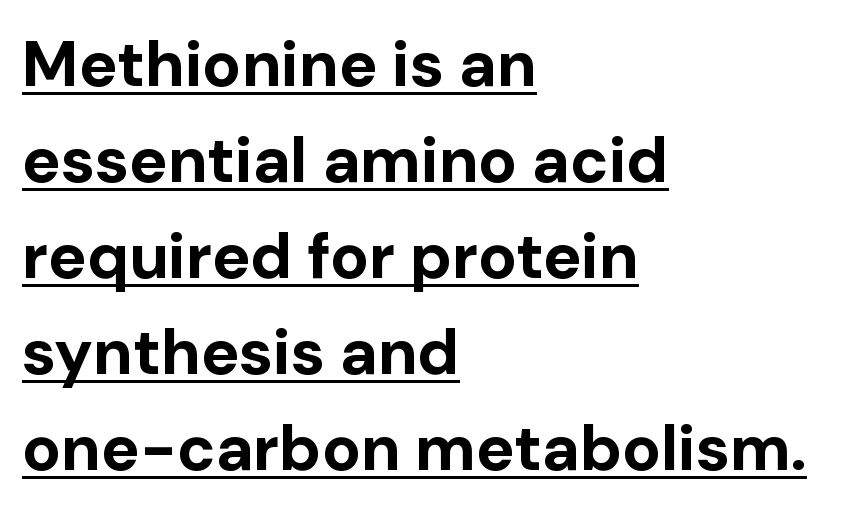
{"serif": "no", "italic": "no", "bold": "yes", "weight": "bold", "width": "normal", "stroke_contrast": "low", "x_height": "medium", "monospaced": "no", "underline": "yes", "align": "left", "line_spacing": "normal", "line_spacing_ratio": 1.5, "letter_spacing": "normal", "letter_spacing_em": 0.0, "glyph_px": 64}
